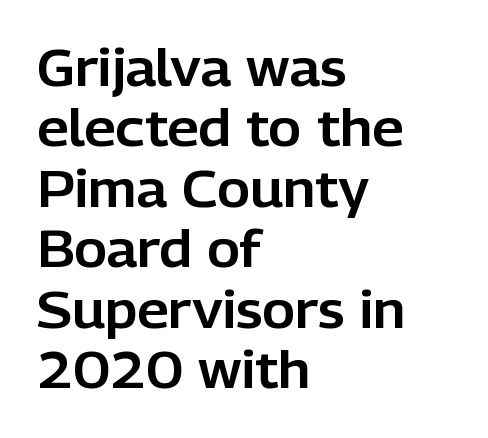
A typesetter would label this face a sans. Descenders hang freely into open space. The typography opts for an upright posture over an oblique one. Line beginnings align vertically; line endings do not. A typesetter would call this proportional, since set widths differ per character. Tracking here is standard; glyphs follow each other at the usual distance.
